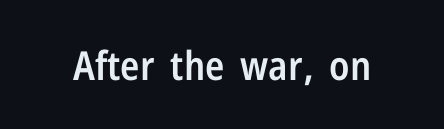
{"serif": "no", "italic": "no", "bold": "semi", "weight": "semibold", "width": "condensed", "stroke_contrast": "low", "x_height": "medium", "monospaced": "no", "underline": "no", "letter_spacing": "normal", "letter_spacing_em": 0.0, "glyph_px": 40}
